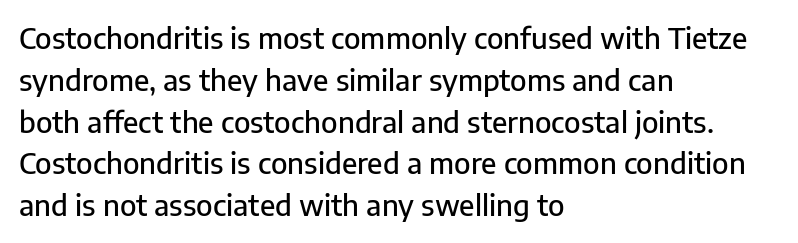
{"serif": "no", "italic": "no", "width": "normal", "stroke_contrast": "low", "x_height": "medium", "monospaced": "no", "underline": "no", "align": "left", "line_spacing": "normal", "line_spacing_ratio": 1.44, "letter_spacing": "normal", "letter_spacing_em": 0.0, "glyph_px": 29}
